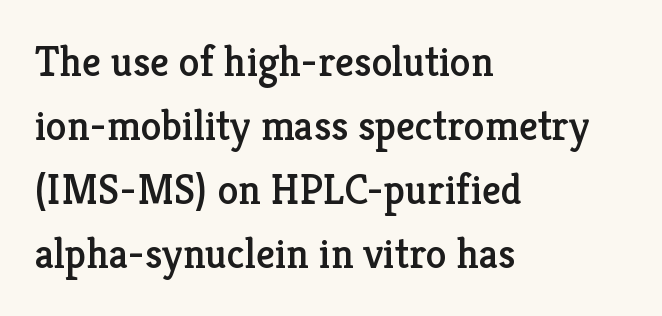
{"serif": "yes", "italic": "no", "width": "normal", "stroke_contrast": "low", "x_height": "medium", "monospaced": "no", "underline": "no", "align": "left", "line_spacing": "normal", "line_spacing_ratio": 1.52, "letter_spacing": "normal", "letter_spacing_em": 0.0, "glyph_px": 42}
